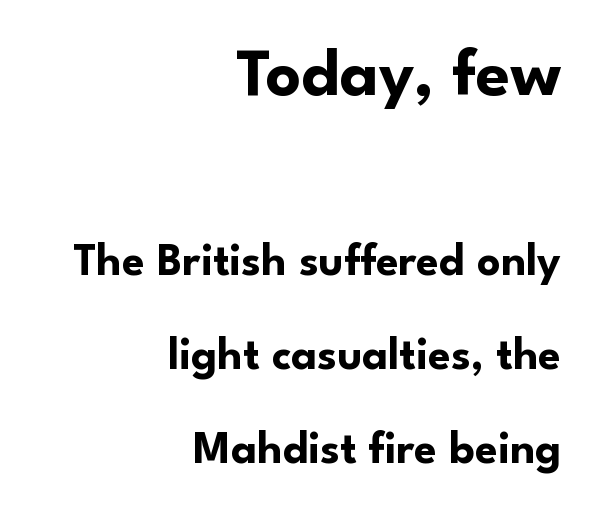
{"serif": "no", "italic": "no", "bold": "yes", "weight": "bold", "width": "normal", "stroke_contrast": "low", "x_height": "small", "monospaced": "no", "underline": "no", "align": "right", "line_spacing": "loose", "line_spacing_ratio": 2.04, "letter_spacing": "normal", "letter_spacing_em": 0.0, "larger_block": "first", "size_ratio": 1.5, "glyph_px": 69}
